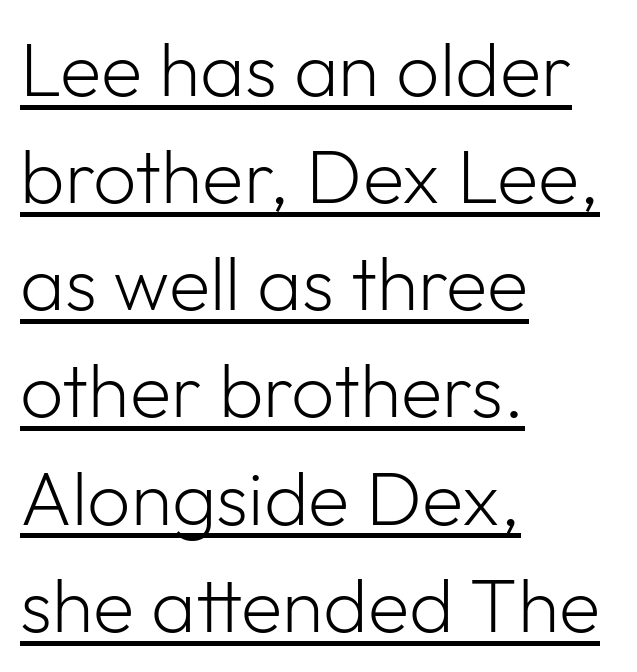
The leading is moderate, giving the passage an even texture. Proportional: the letters do not fall into vertical columns. The face looks like a standard text weight, possibly lighter. In terms of posture, this sample is upright. Students, observe the line beneath the letters — that is underlining.
